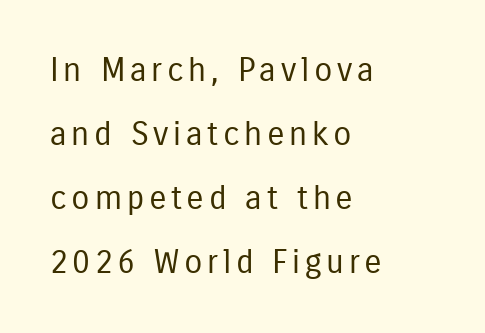
The image shows 33 px regular-weight, condensed sans-serif type, upright; set left-aligned, loose line spacing (1.94x), not underlined; low stroke contrast and a medium x-height.
